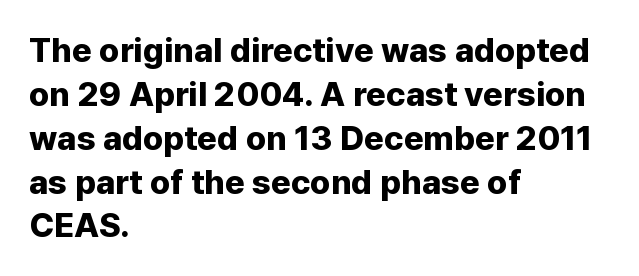
The lettering holds an erect, upright posture throughout. Typesetter's note: full bold, strokes at maximum text heaviness. A student would call this left alignment; a typographer would say flush left, rag right. Do the characters align in a grid? No, the font is proportional. Students, observe: this is what conventionally led text looks like.
